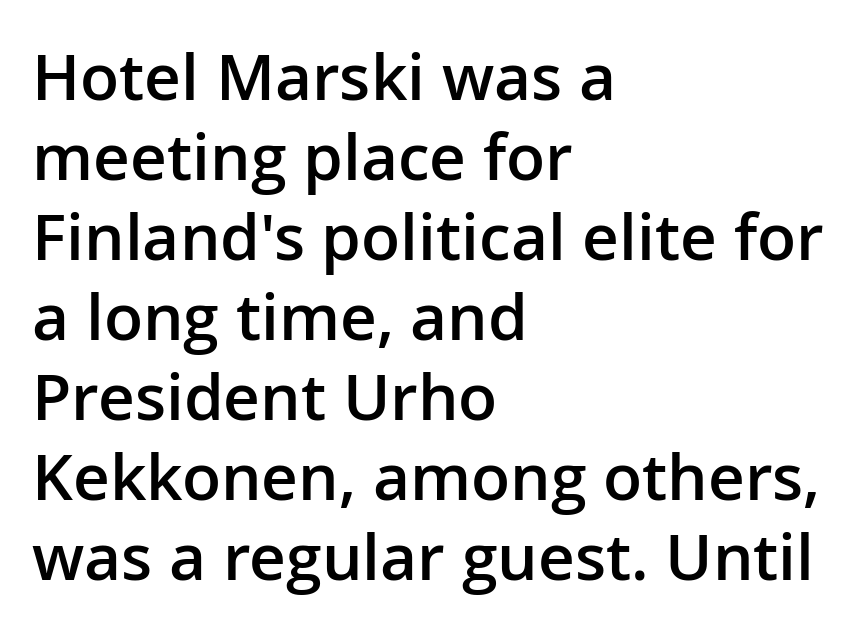
The image shows 64 px semibold sans-serif type, upright; set left-aligned, normal line spacing (1.25x), normal letter spacing, not underlined; low stroke contrast and a medium x-height.
